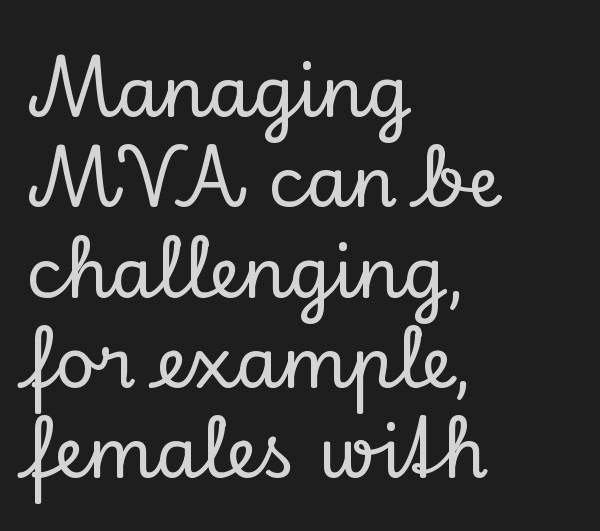
Q: Is the text italic (slanted)? A: No, it is upright.
Q: Is the text underlined? A: No.
Q: How is the paragraph aligned? A: Left-aligned.
Q: Is the spacing between letters normal or unusually wide? A: Normal.
Q: Is the spacing between lines tight, normal or loose? A: Normal.
Q: Width (condensed, normal, or wide)? A: Normal.
Q: Stroke contrast? A: Low.
Q: x-height? A: Small.
Q: Monospaced? A: No.
